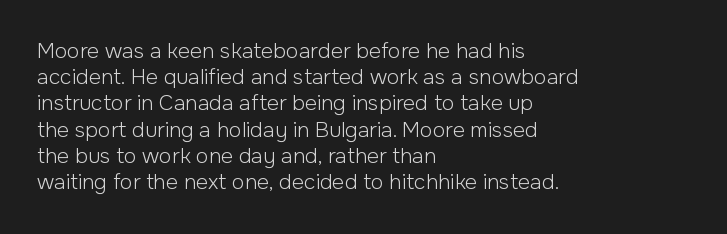
The image shows 21 px text type, upright; set left-aligned, normal line spacing (1.25x), normal letter spacing, not underlined.
